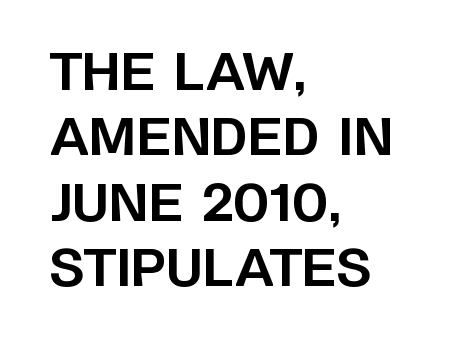
Q: Is the text bold? A: Yes.
Q: Is the text italic (slanted)? A: No, it is upright.
Q: Is the typeface a serif or a sans-serif typeface? A: Sans-serif.
Q: Is the text underlined? A: No.
Q: How is the paragraph aligned? A: Left-aligned.
Q: Is the spacing between letters normal or unusually wide? A: Normal.
Q: Is the spacing between lines tight, normal or loose? A: Normal.
Q: Width (condensed, normal, or wide)? A: Normal.
Q: Stroke contrast? A: Low.
Q: x-height? A: Large.
Q: Monospaced? A: No.
